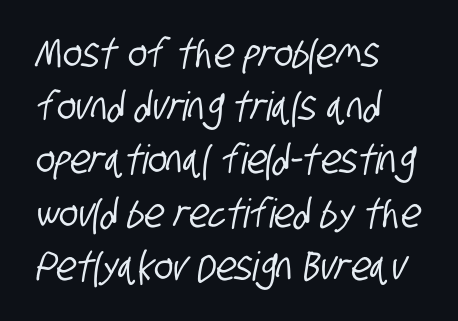
In terms of letterspacing, this is plain default setting. Varying glyph widths throughout — classic text-font behaviour. Line spacing here is normal. Quick note: underline off.
